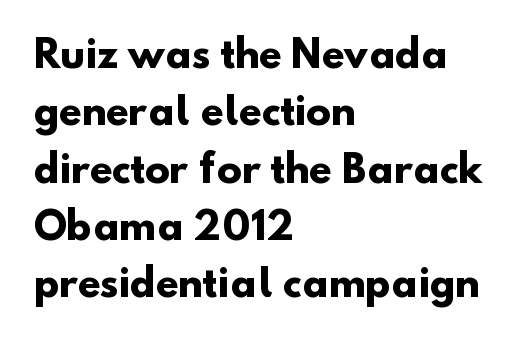
The image shows 37 px heavy sans-serif type; set left-aligned, normal line spacing (1.55x), normal letter spacing, not underlined; low stroke contrast and a small x-height.
